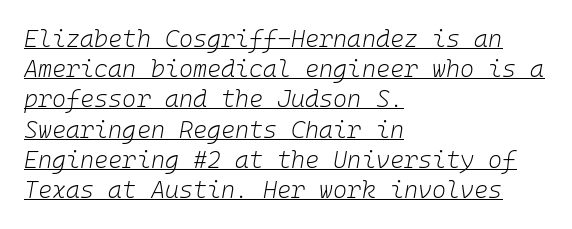
Alignment: flush left. The characters are drawn with everyday or finer stroke widths. This sample keeps an unexceptional amount of space between lines. This is oblique type, the kind used for emphasis or titles.
